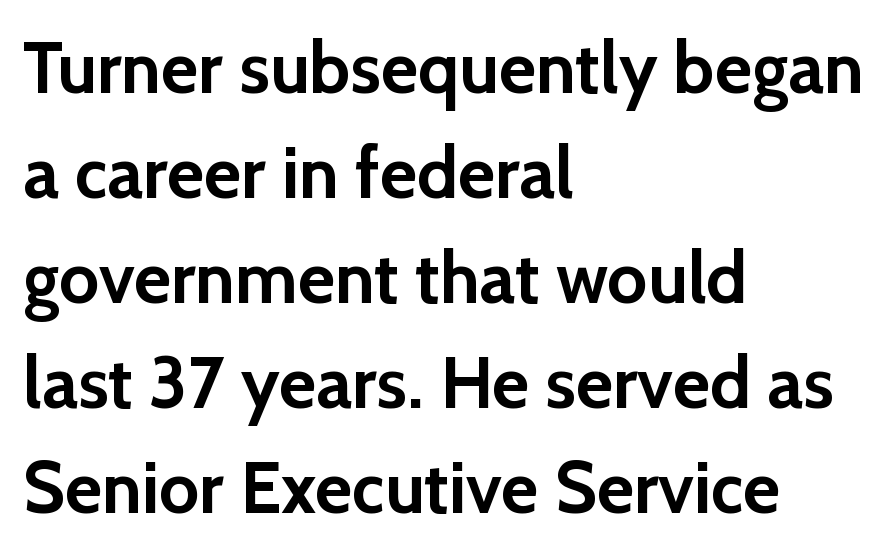
Q: Is the text bold? A: Yes.
Q: Is the text italic (slanted)? A: No, it is upright.
Q: Is the typeface a serif or a sans-serif typeface? A: Sans-serif.
Q: Is the text underlined? A: No.
Q: How is the paragraph aligned? A: Left-aligned.
Q: Is the spacing between letters normal or unusually wide? A: Normal.
Q: Is the spacing between lines tight, normal or loose? A: Normal.
Q: Width (condensed, normal, or wide)? A: Normal.
Q: x-height? A: Medium.
Q: Monospaced? A: No.
